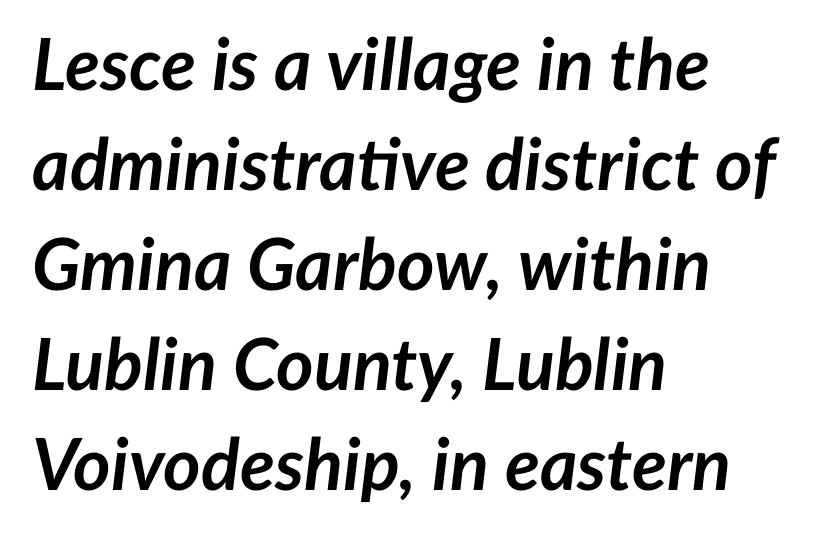
{"italic": "yes", "lean": "right", "slant_degrees": 7, "bold": "yes", "weight": "semibold", "width": "normal", "stroke_contrast": "low", "x_height": "medium", "monospaced": "no", "underline": "no", "align": "left", "line_spacing": "normal", "line_spacing_ratio": 1.39, "letter_spacing": "normal", "letter_spacing_em": 0.0, "glyph_px": 72}
